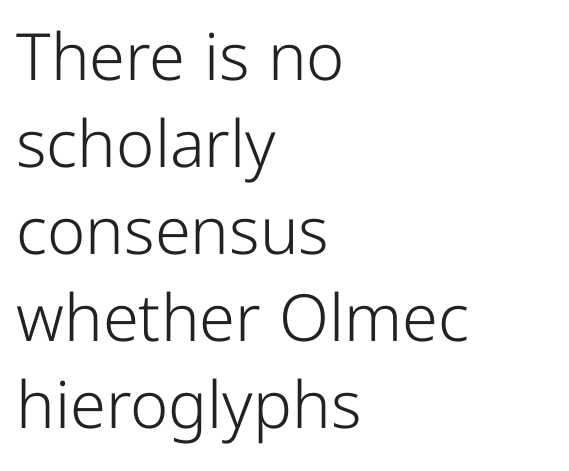
The image shows 65 px light, condensed sans-serif type, upright; set left-aligned, normal line spacing (1.34x), normal letter spacing, not underlined; low stroke contrast and a medium x-height.
